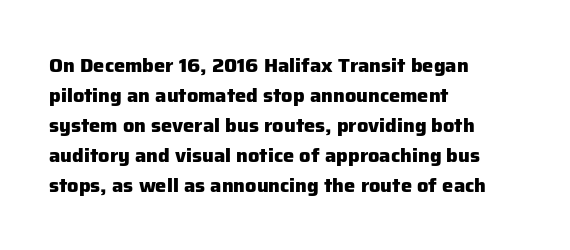
{"italic": "no", "bold": "yes", "underline": "no", "align": "left", "line_spacing": "normal", "line_spacing_ratio": 1.5, "letter_spacing": "normal", "letter_spacing_em": 0.0, "glyph_px": 20}
